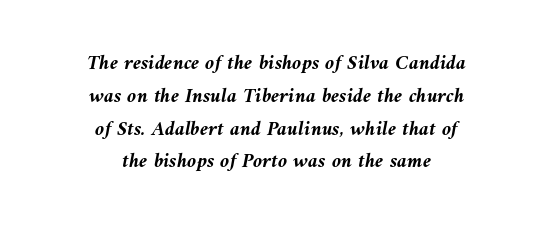
{"italic": "yes", "lean": "left", "slant_degrees": 10, "bold": "yes", "underline": "no", "align": "center", "line_spacing": "normal", "line_spacing_ratio": 1.56, "letter_spacing": "normal", "letter_spacing_em": 0.0, "glyph_px": 21}
